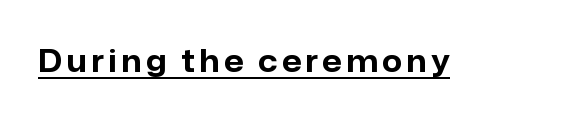
The image shows 31 px bold sans-serif type, upright; set underlined; low stroke contrast and a medium x-height.
